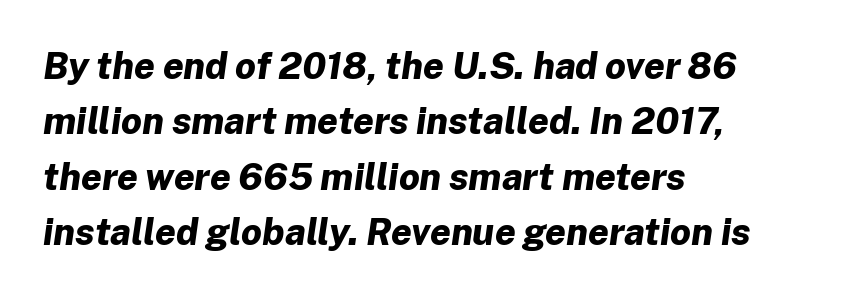
Q: Is the text bold? A: Yes.
Q: Is the text italic (slanted)? A: Yes, it leans right by about 8 degrees.
Q: Is the text underlined? A: No.
Q: How is the paragraph aligned? A: Left-aligned.
Q: Is the spacing between letters normal or unusually wide? A: Normal.
Q: Is the spacing between lines tight, normal or loose? A: Normal.
Q: Width (condensed, normal, or wide)? A: Normal.
Q: Stroke contrast? A: Low.
Q: x-height? A: Medium.
Q: Monospaced? A: No.
